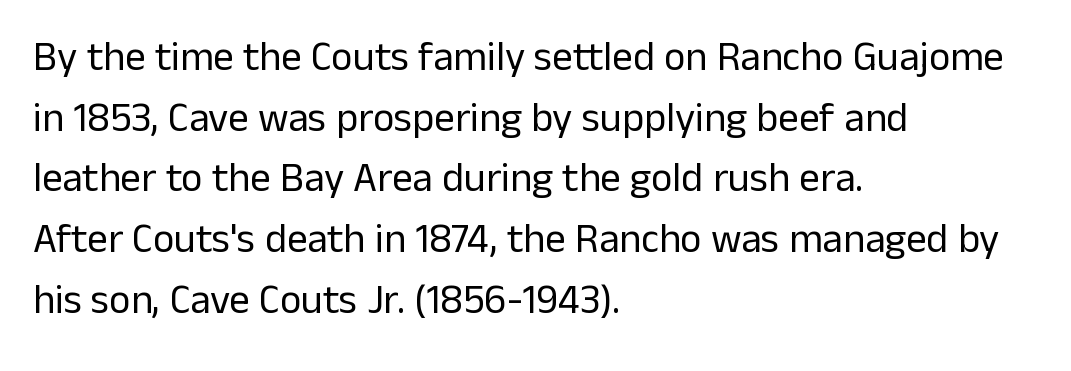
{"serif": "no", "italic": "no", "bold": "no", "weight": "regular", "width": "normal", "stroke_contrast": "low", "x_height": "medium", "monospaced": "no", "underline": "no", "align": "left", "line_spacing": "normal", "line_spacing_ratio": 1.48, "letter_spacing": "normal", "letter_spacing_em": 0.0, "glyph_px": 41}
